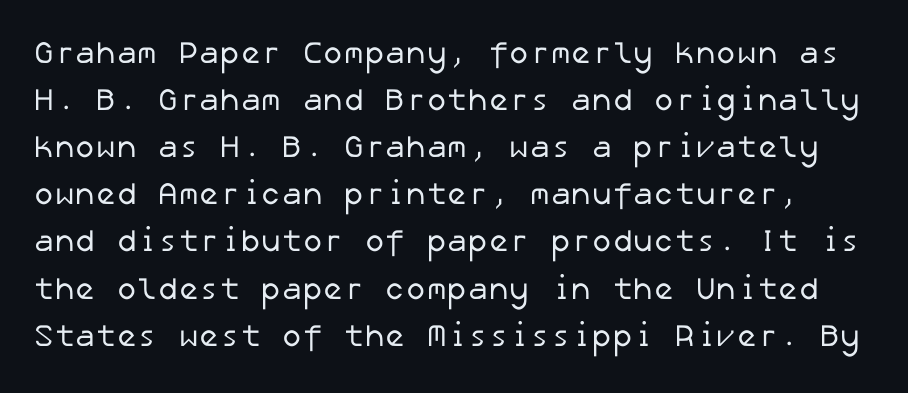
Q: Is the text bold? A: No.
Q: Is the typeface a serif or a sans-serif typeface? A: Sans-serif.
Q: Is the text underlined? A: No.
Q: Is the spacing between letters normal or unusually wide? A: Normal.
Q: Is the spacing between lines tight, normal or loose? A: Normal.
Q: Width (condensed, normal, or wide)? A: Normal.
Q: Stroke contrast? A: Low.
Q: x-height? A: Medium.
